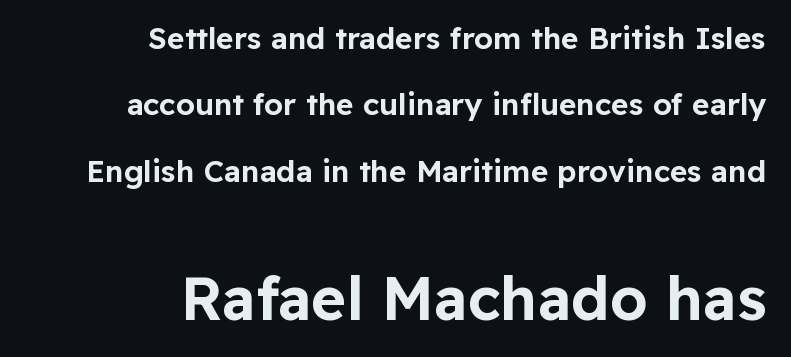
Bare-footed words on every line. Characters follow at the spacing the type designer built in. Short and long lines alike share a common ending point at right. Airy leading. Think of a printed novel: that variable character pitch is what you see here. Italic? Not at all — the glyphs are vertical.
